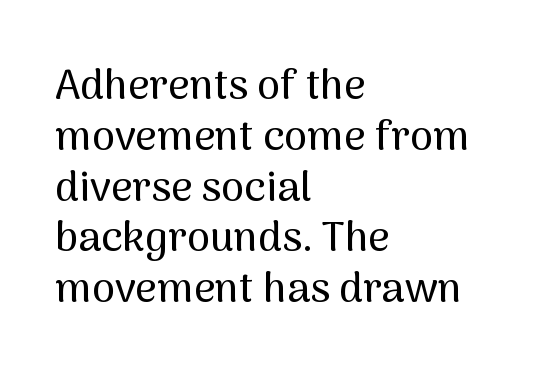
The image shows 42 px sans-serif type, upright; set left-aligned, line spacing 1.21x, normal letter spacing, not underlined; medium stroke contrast and a medium x-height.
